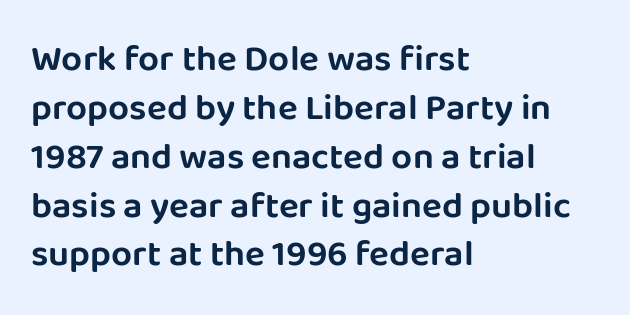
{"serif": "no", "italic": "no", "width": "normal", "stroke_contrast": "low", "x_height": "large", "monospaced": "no", "underline": "no", "align": "left", "line_spacing": "normal", "line_spacing_ratio": 1.32, "letter_spacing": "normal", "letter_spacing_em": 0.0, "glyph_px": 37}
